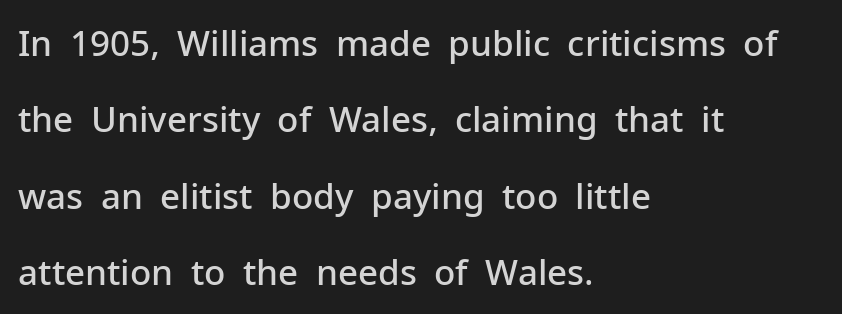
Q: Is the text bold? A: Semi-bold.
Q: Is the text italic (slanted)? A: No, it is upright.
Q: Is the typeface a serif or a sans-serif typeface? A: Sans-serif.
Q: Is the text underlined? A: No.
Q: How is the paragraph aligned? A: Left-aligned.
Q: Is the spacing between letters normal or unusually wide? A: Normal.
Q: Is the spacing between lines tight, normal or loose? A: Loose.
Q: Width (condensed, normal, or wide)? A: Normal.
Q: Stroke contrast? A: Low.
Q: x-height? A: Medium.
Q: Monospaced? A: No.
